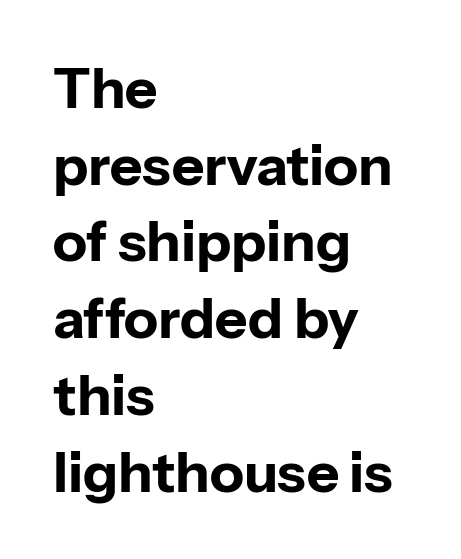
Compared with typical paragraphs, the rows here are spaced about the same. This sample uses an upright cut, with every glyph sitting square on the baseline. This rendering features lettering with no underline. Character widths vary here, with narrow letters taking less room than wide ones. To sum up the face: it is a sans, with no serifs. Look at the stroke-to-counter ratio: heavy, a bold.
